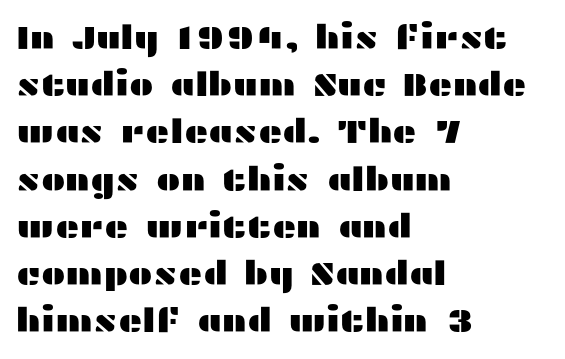
Q: Is the text italic (slanted)? A: No, it is upright.
Q: Is the typeface a serif or a sans-serif typeface? A: Sans-serif.
Q: Is the text underlined? A: No.
Q: How is the paragraph aligned? A: Left-aligned.
Q: Is the spacing between letters normal or unusually wide? A: Normal.
Q: Is the spacing between lines tight, normal or loose? A: Normal.
Q: Width (condensed, normal, or wide)? A: Wide.
Q: Stroke contrast? A: Medium.
Q: x-height? A: Medium.
Q: Monospaced? A: No.
